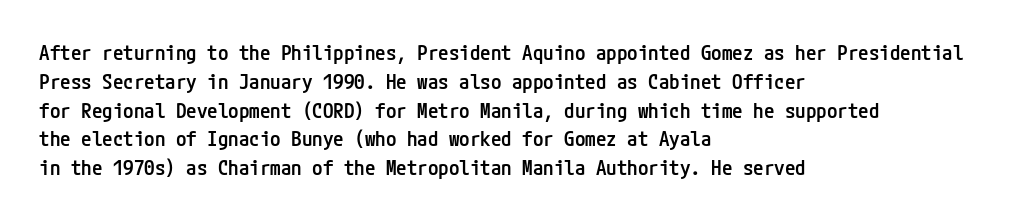
Underlining? Definitely not there. Posture: vertical. The space between consecutive lines is moderate. The paragraph has a hard left edge and a soft right edge. The line texture is even and compact thanks to regular tracking.
